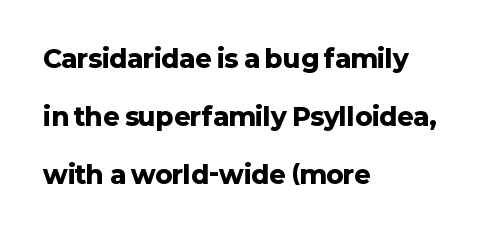
The passage shown is not underscored anywhere. A typesetter would call this zero additional tracking. Stroke thickness is high; the sample reads as a true bold. The space between consecutive lines is lavish. This is roman type, the default non-slanted kind.
